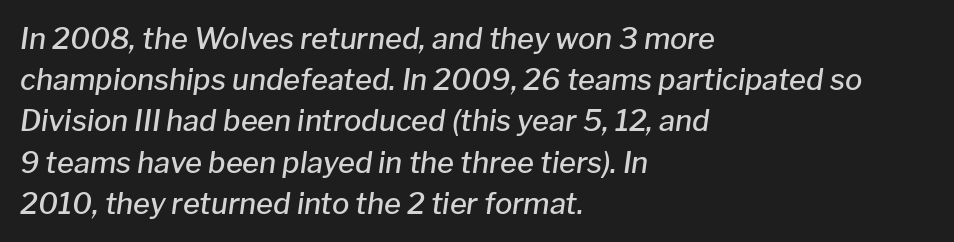
The passage shown has conventional tracking throughout. The rendering uses natural spacing where letterforms have individual widths. These lines sit exactly where default settings would place them. Check the space under the baseline: it is left empty. Designer's note — italics engaged.
